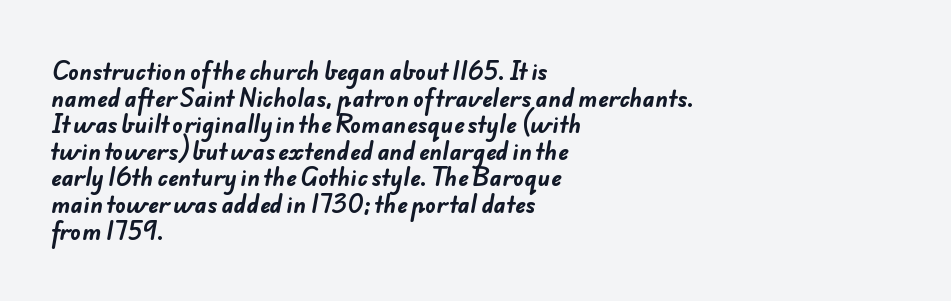
The letterforms sit shoulder to shoulder at normal distance. Bare-footed words on every line. The letters are bold, with thick, heavy strokes. Horizontal alignment here is leftward, the default for most running prose.
